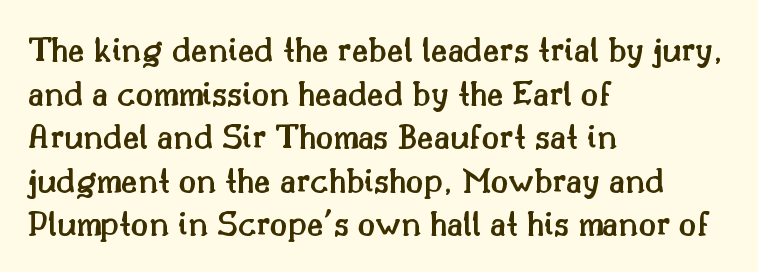
Q: Is the text bold? A: Semi-bold.
Q: Is the text italic (slanted)? A: No, it is upright.
Q: Is the typeface a serif or a sans-serif typeface? A: Serif.
Q: Is the text underlined? A: No.
Q: How is the paragraph aligned? A: Left-aligned.
Q: Is the spacing between letters normal or unusually wide? A: Normal.
Q: Width (condensed, normal, or wide)? A: Normal.
Q: Stroke contrast? A: Medium.
Q: x-height? A: Small.
Q: Monospaced? A: No.
